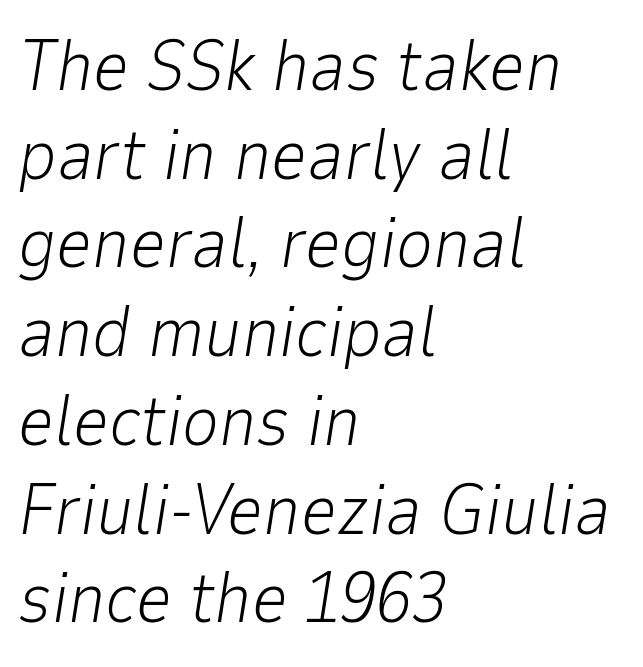
The image shows 71 px light type, italic (leaning right); set left-aligned, normal line spacing (1.25x), normal letter spacing, not underlined; low stroke contrast and a medium x-height.
